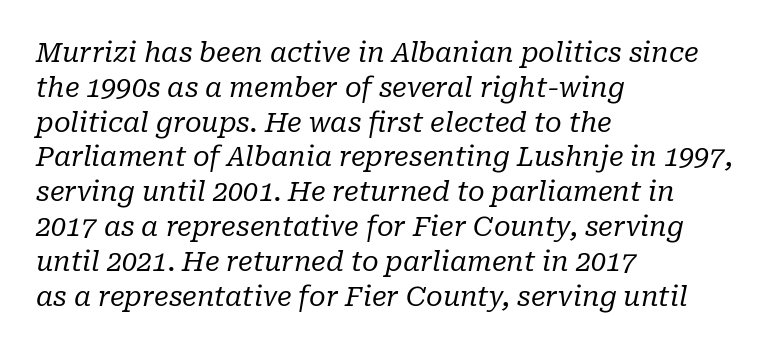
The image shows 27 px text type, italic (leaning right); set left-aligned, normal line spacing (1.29x), normal letter spacing, not underlined.
